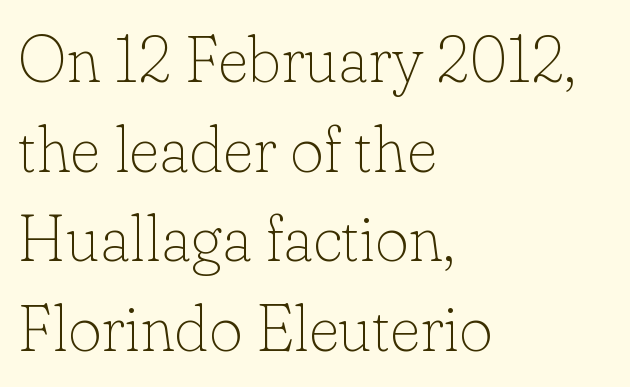
{"serif": "yes", "italic": "no", "bold": "no", "weight": "thin", "width": "normal", "stroke_contrast": "low", "x_height": "small", "monospaced": "no", "underline": "no", "align": "left", "line_spacing": "normal", "line_spacing_ratio": 1.38, "letter_spacing": "normal", "letter_spacing_em": 0.0, "glyph_px": 65}
